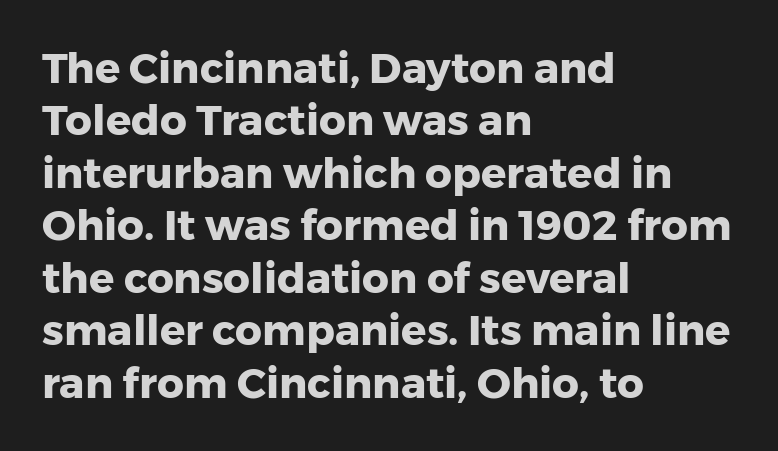
The image shows 42 px heavy sans-serif type, upright; set left-aligned, normal line spacing (1.25x), normal letter spacing, not underlined; low stroke contrast and a medium x-height.
